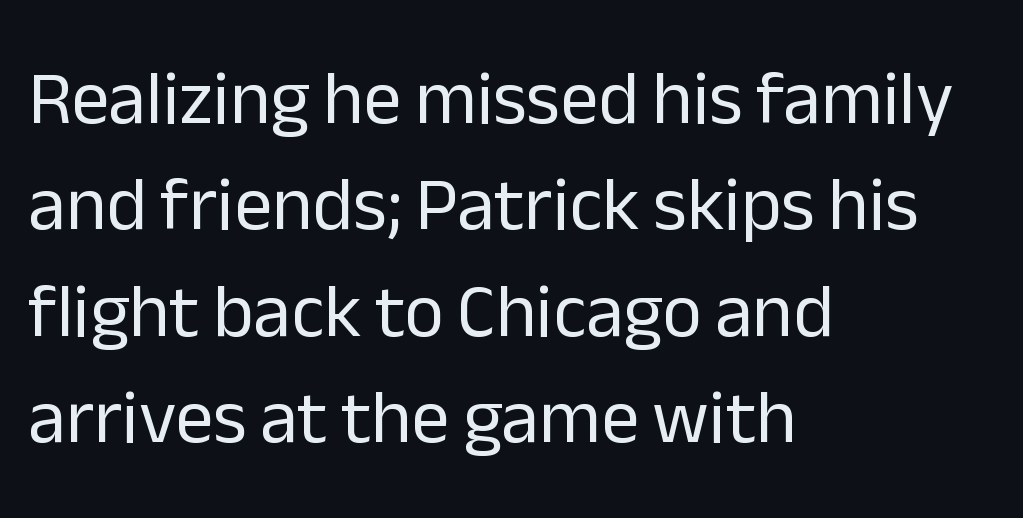
Here the designer chose a conventional face with non-uniform glyph widths. The string is rendered with underlining switched off. Is the block centered? No — it sits flush against the left margin. This is sans-serif lettering, the kind often seen on screens and signage. The typography opts for an upright posture over an oblique one. The weight would be labelled regular, book, light, or lighter still.
